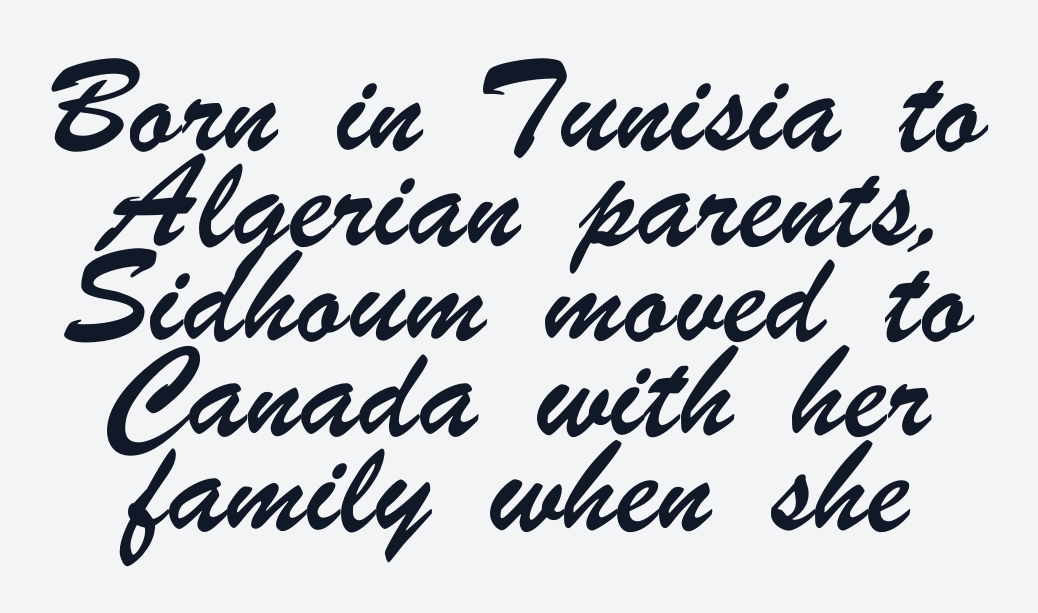
Q: Is the typeface a serif or a sans-serif typeface? A: Sans-serif.
Q: Is the text underlined? A: No.
Q: How is the paragraph aligned? A: Centered.
Q: Is the spacing between letters normal or unusually wide? A: Normal.
Q: Is the spacing between lines tight, normal or loose? A: Normal.
Q: Width (condensed, normal, or wide)? A: Condensed.
Q: Stroke contrast? A: Low.
Q: x-height? A: Small.
Q: Monospaced? A: No.
